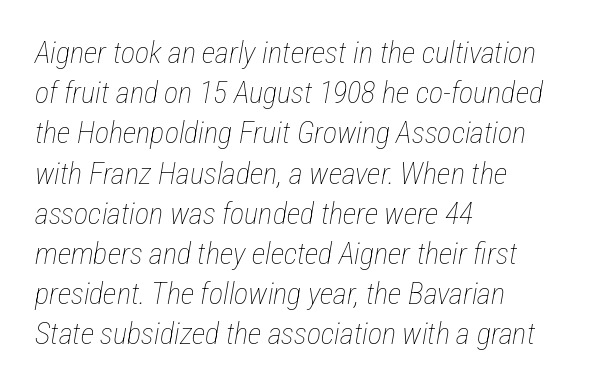
Q: Is the text bold? A: No.
Q: Is the text italic (slanted)? A: Yes, it leans right by about 12 degrees.
Q: Is the text underlined? A: No.
Q: How is the paragraph aligned? A: Left-aligned.
Q: Is the spacing between letters normal or unusually wide? A: Normal.
Q: Is the spacing between lines tight, normal or loose? A: Normal.
Q: Width (condensed, normal, or wide)? A: Condensed.
Q: Stroke contrast? A: Low.
Q: x-height? A: Medium.
Q: Monospaced? A: No.
